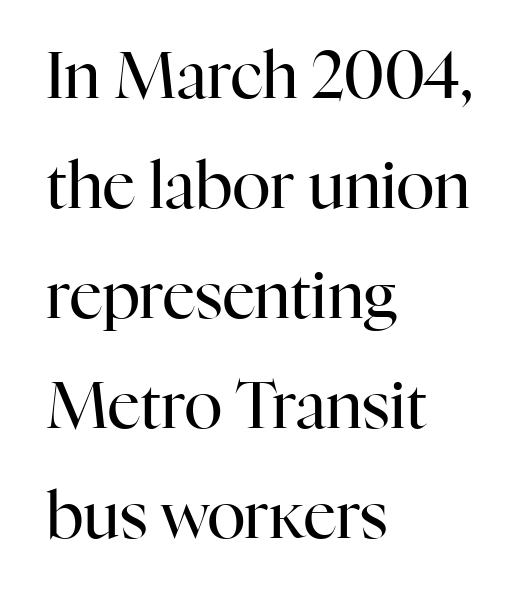
Q: Is the text bold? A: No.
Q: Is the text italic (slanted)? A: No, it is upright.
Q: Is the typeface a serif or a sans-serif typeface? A: Serif.
Q: Is the text underlined? A: No.
Q: How is the paragraph aligned? A: Left-aligned.
Q: Is the spacing between letters normal or unusually wide? A: Normal.
Q: Width (condensed, normal, or wide)? A: Normal.
Q: Stroke contrast? A: High.
Q: x-height? A: Medium.
Q: Monospaced? A: No.
